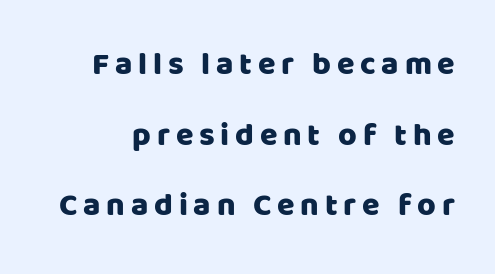
Q: Is the text italic (slanted)? A: No, it is upright.
Q: Is the typeface a serif or a sans-serif typeface? A: Sans-serif.
Q: Is the text underlined? A: No.
Q: Is the spacing between lines tight, normal or loose? A: Loose.
Q: Width (condensed, normal, or wide)? A: Normal.
Q: Stroke contrast? A: Low.
Q: x-height? A: Large.
Q: Monospaced? A: No.
